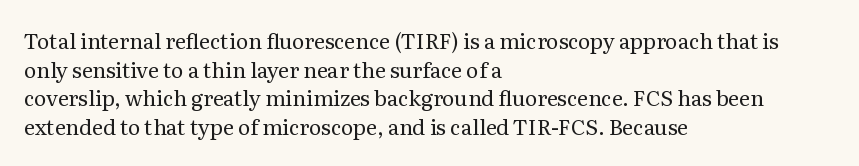
{"italic": "no", "bold": "no", "underline": "no", "align": "left", "line_spacing": "normal", "line_spacing_ratio": 1.36, "letter_spacing": "normal", "letter_spacing_em": 0.0, "glyph_px": 21}
